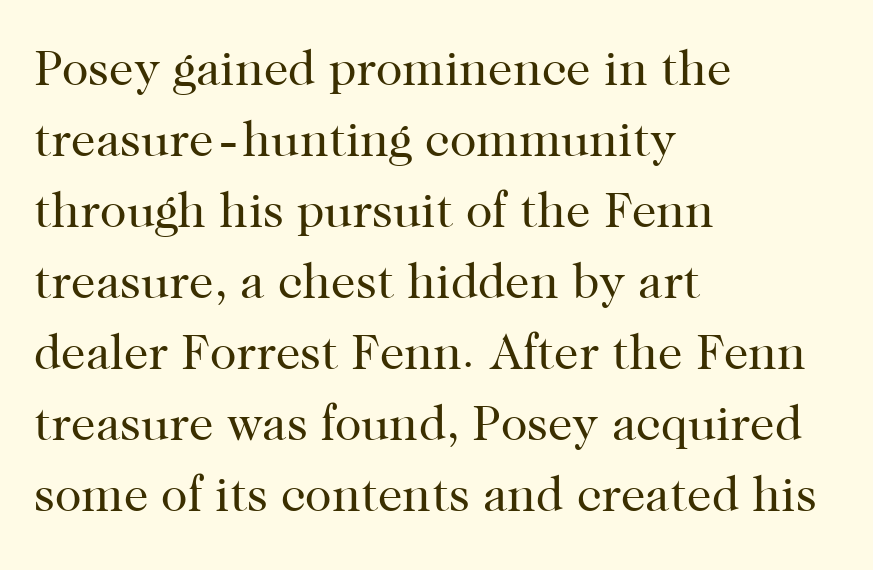
A quiet, ordinary-to-light weight characterises the typeface. The space between consecutive lines is moderate. The specimen omits any rule beneath the text block's lines. No extra tracking has been applied to these lines. Classification — serif.
